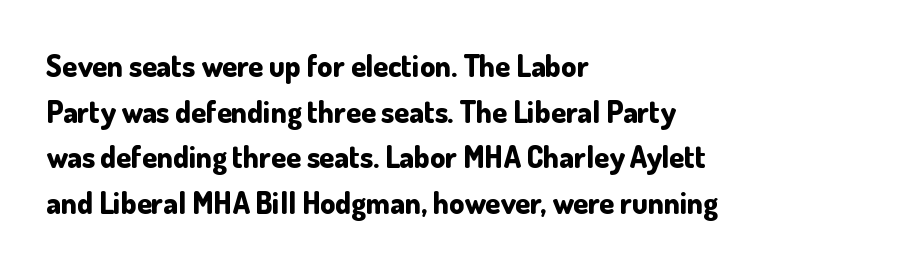
{"serif": "no", "italic": "no", "bold": "yes", "weight": "bold", "width": "normal", "stroke_contrast": "low", "x_height": "small", "monospaced": "no", "underline": "no", "align": "left", "line_spacing": "normal", "line_spacing_ratio": 1.52, "letter_spacing": "normal", "letter_spacing_em": 0.0, "glyph_px": 30}
